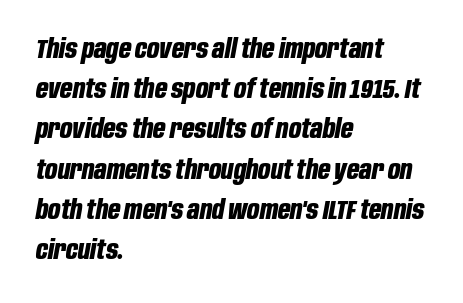
{"italic": "yes", "lean": "right", "slant_degrees": 10, "bold": "yes", "underline": "no", "align": "left", "line_spacing": "normal", "line_spacing_ratio": 1.49, "letter_spacing": "normal", "letter_spacing_em": 0.0, "glyph_px": 27}
